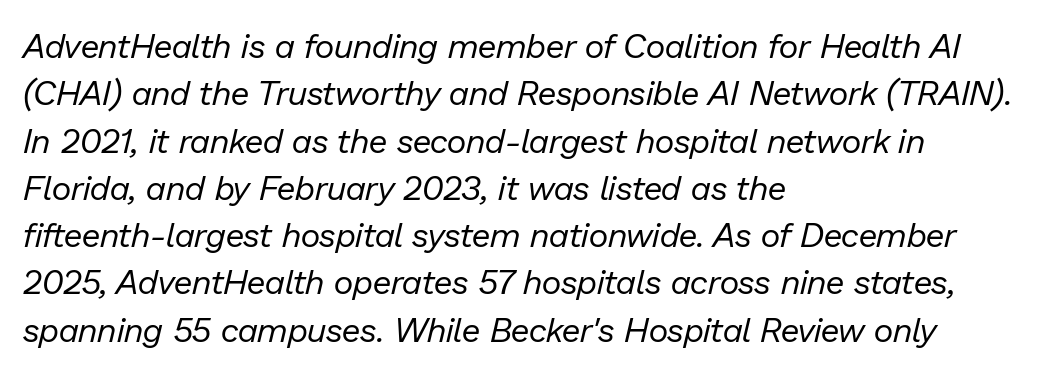
Q: Is the text bold? A: No.
Q: Is the text italic (slanted)? A: Yes, it leans right by about 13 degrees.
Q: Is the text underlined? A: No.
Q: How is the paragraph aligned? A: Left-aligned.
Q: Is the spacing between letters normal or unusually wide? A: Normal.
Q: Is the spacing between lines tight, normal or loose? A: Normal.
Q: Width (condensed, normal, or wide)? A: Normal.
Q: Stroke contrast? A: Low.
Q: x-height? A: Medium.
Q: Monospaced? A: No.
